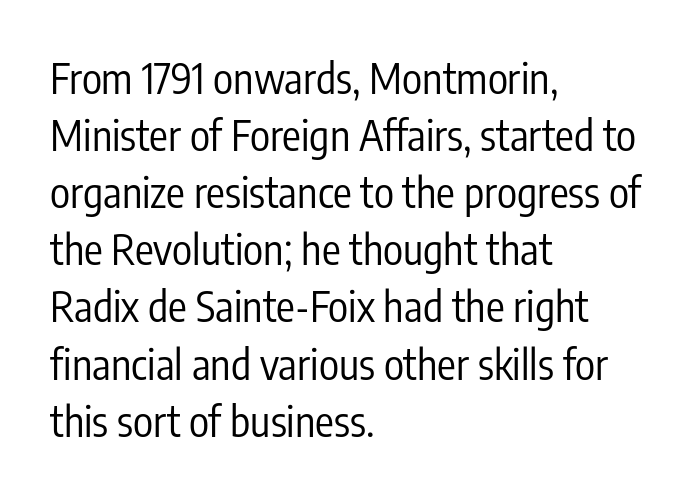
Q: Is the text bold? A: No.
Q: Is the text italic (slanted)? A: No, it is upright.
Q: Is the typeface a serif or a sans-serif typeface? A: Sans-serif.
Q: Is the text underlined? A: No.
Q: How is the paragraph aligned? A: Left-aligned.
Q: Is the spacing between letters normal or unusually wide? A: Normal.
Q: Is the spacing between lines tight, normal or loose? A: Normal.
Q: Width (condensed, normal, or wide)? A: Condensed.
Q: Stroke contrast? A: Low.
Q: x-height? A: Medium.
Q: Monospaced? A: No.
